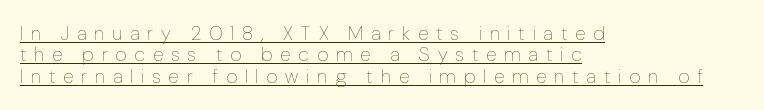
Observe the wide spacing: letters keep a clear distance from each other. Ordinary non-slanted type is in use. Baseline-to-baseline distance is barely more than the letter height. These lines stack with their left ends in a neat column. Think standard paragraph weight, or any step lighter than that. The passage shown is underscored from start to finish.
